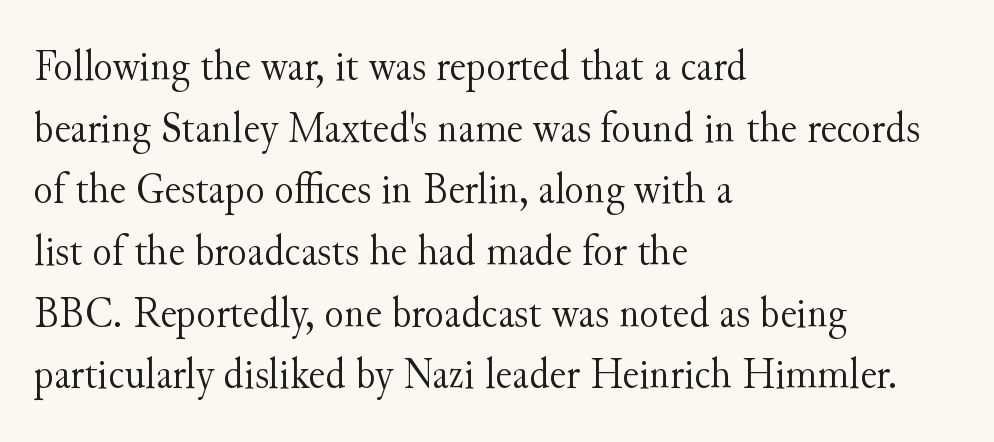
The image shows 45 px light serif type, upright; set left-aligned, normal line spacing (1.37x), normal letter spacing, not underlined; medium stroke contrast and a small x-height.
